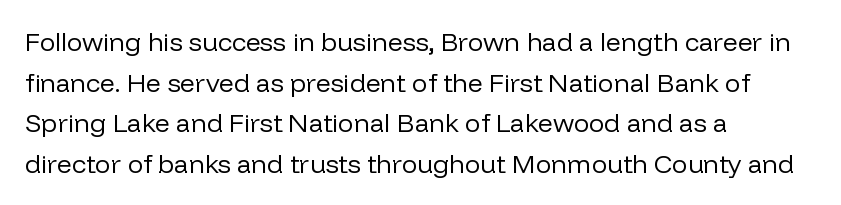
{"italic": "no", "bold": "no", "underline": "no", "align": "left", "line_spacing": "normal", "line_spacing_ratio": 1.56, "letter_spacing": "normal", "letter_spacing_em": 0.0, "glyph_px": 26}
